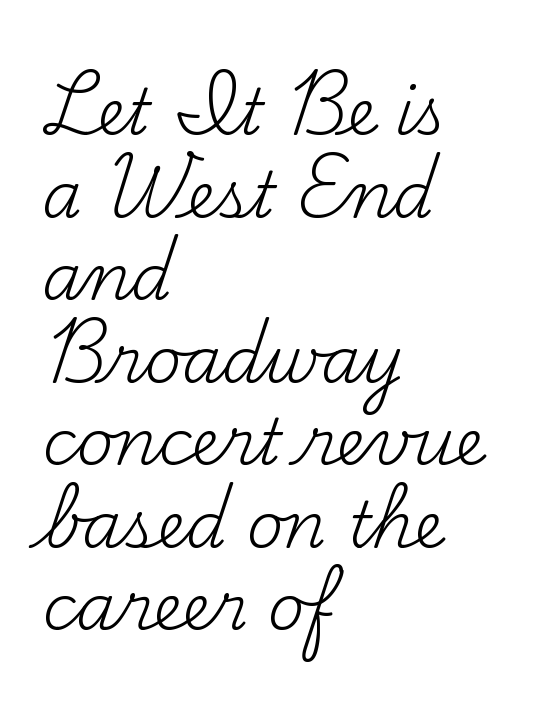
The image shows 64 px regular-weight serif type; set left-aligned, normal line spacing (1.29x), normal letter spacing, not underlined; medium stroke contrast and a small x-height.
